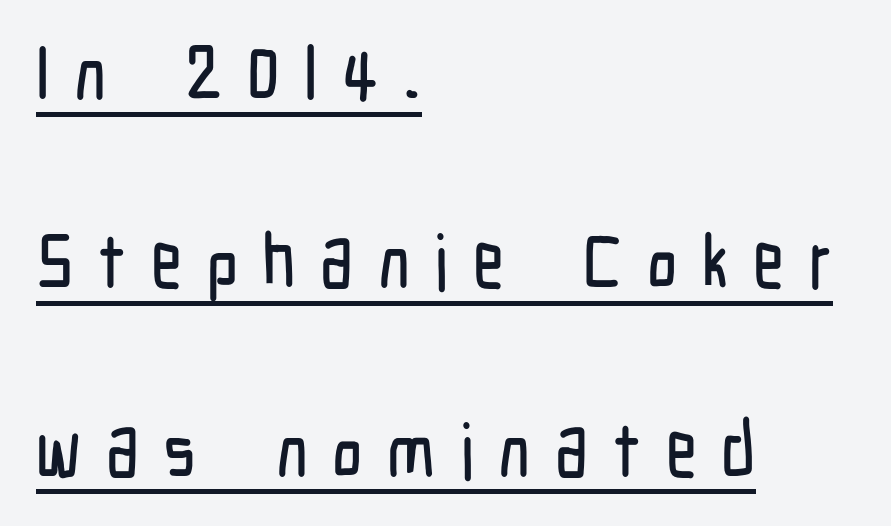
Q: Is the text italic (slanted)? A: No, it is upright.
Q: Is the typeface a serif or a sans-serif typeface? A: Sans-serif.
Q: Is the text underlined? A: Yes.
Q: How is the paragraph aligned? A: Left-aligned.
Q: Is the spacing between letters normal or unusually wide? A: Unusually wide.
Q: Is the spacing between lines tight, normal or loose? A: Loose.
Q: Width (condensed, normal, or wide)? A: Condensed.
Q: Stroke contrast? A: Low.
Q: x-height? A: Medium.
Q: Monospaced? A: No.
